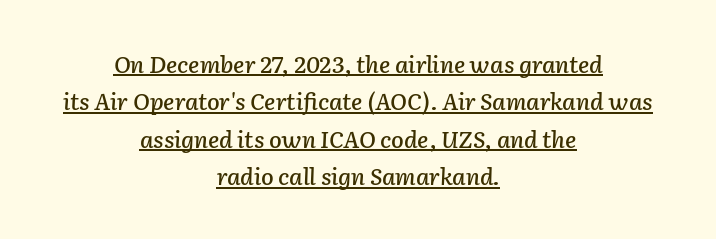
Q: Is the text italic (slanted)? A: Yes, it leans right by about 2 degrees.
Q: Is the text underlined? A: Yes.
Q: How is the paragraph aligned? A: Centered.
Q: Is the spacing between letters normal or unusually wide? A: Normal.
Q: Is the spacing between lines tight, normal or loose? A: Normal.
